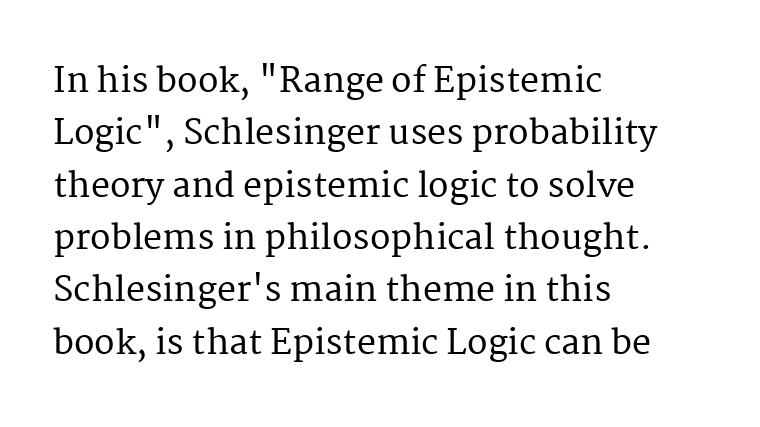
Is this a sans? No — the strokes have serifs. This sample has the flowing, uneven cadence of proportional lettering. Unlike italic type, these characters show no tilt at all. In terms of letterspacing, this is plain default setting.
